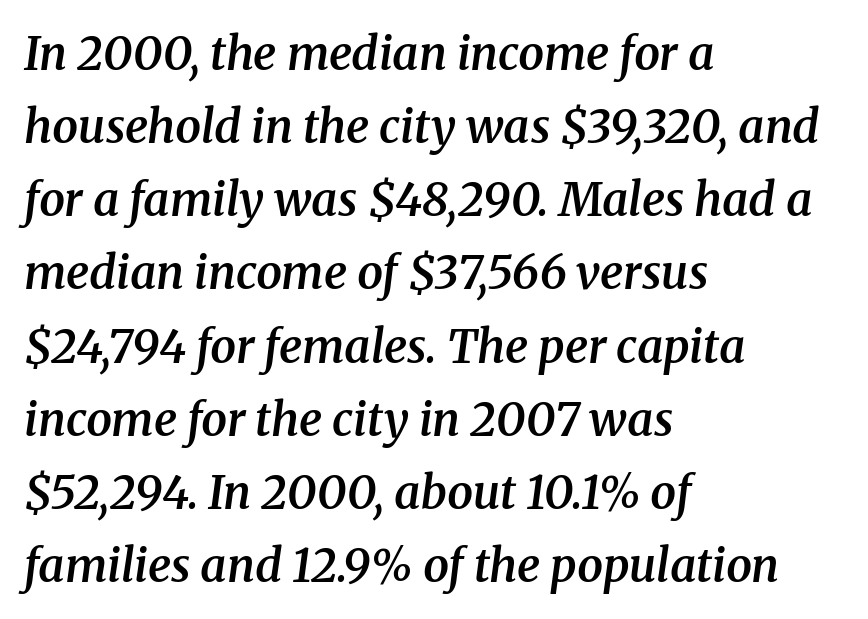
Serif or sans? Serif — the stroke terminals have little feet. The passage shown is not underscored anywhere. The face used here is rendered with its standard letterfit. This sample is left-justified, so line endings fall wherever the words run out.
